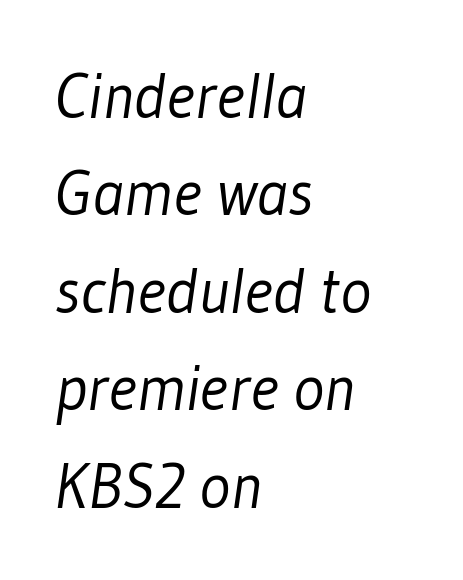
{"serif": "no", "bold": "no", "weight": "light", "width": "condensed", "stroke_contrast": "low", "x_height": "medium", "monospaced": "no", "underline": "no", "align": "left", "line_spacing": "normal", "line_spacing_ratio": 1.5, "letter_spacing": "normal", "letter_spacing_em": 0.0, "glyph_px": 65}
